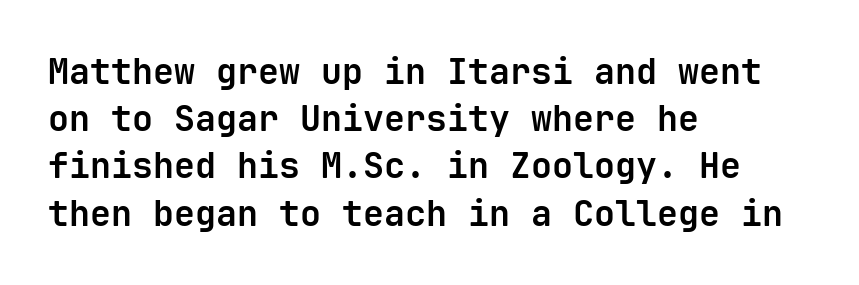
The image shows 35 px bold sans-serif type, upright, monospaced; set left-aligned, normal line spacing (1.35x), normal letter spacing, not underlined; low stroke contrast and a medium x-height.
